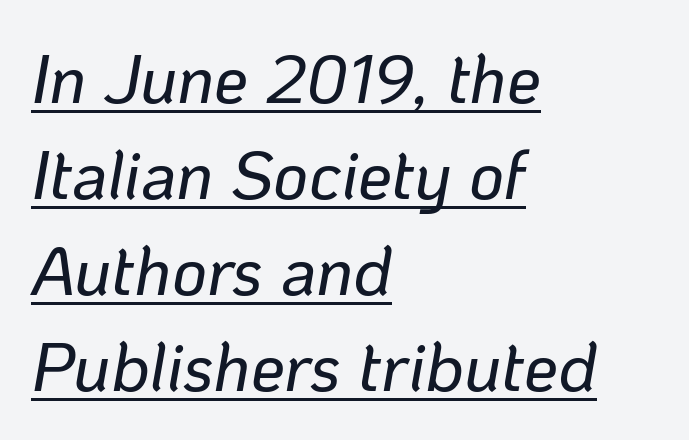
{"italic": "yes", "lean": "right", "slant_degrees": 10, "width": "normal", "stroke_contrast": "low", "x_height": "medium", "monospaced": "no", "underline": "yes", "align": "left", "line_spacing": "normal", "line_spacing_ratio": 1.41, "letter_spacing": "normal", "letter_spacing_em": 0.0, "glyph_px": 68}
